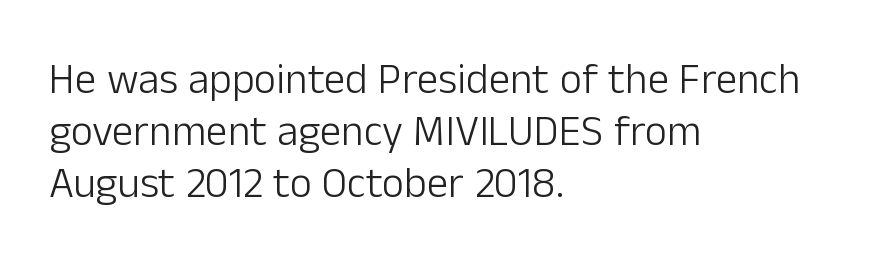
A typesetter would label this face a sans. Does extra space separate the letters? No, they use regular spacing. Casual observation: everything's shoved over to the left. Honestly, there is no underline to notice here at all.
